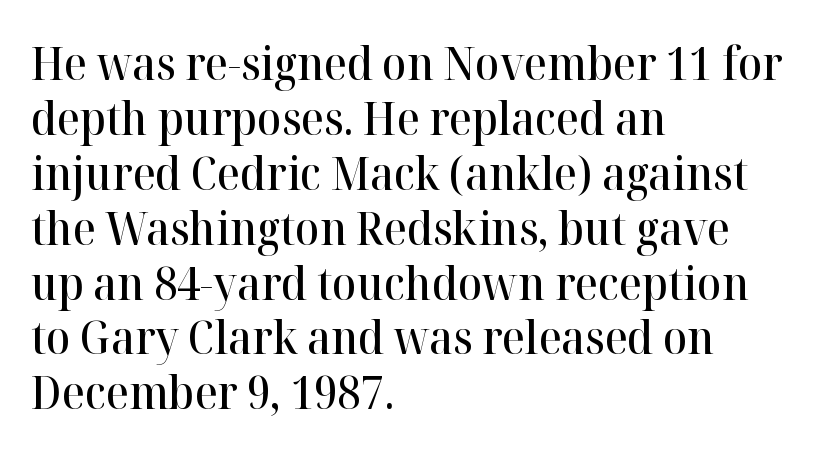
Q: Is the text bold? A: Semi-bold.
Q: Is the text italic (slanted)? A: No, it is upright.
Q: Is the typeface a serif or a sans-serif typeface? A: Serif.
Q: Is the text underlined? A: No.
Q: How is the paragraph aligned? A: Left-aligned.
Q: Is the spacing between letters normal or unusually wide? A: Normal.
Q: Width (condensed, normal, or wide)? A: Normal.
Q: Stroke contrast? A: High.
Q: x-height? A: Medium.
Q: Monospaced? A: No.
